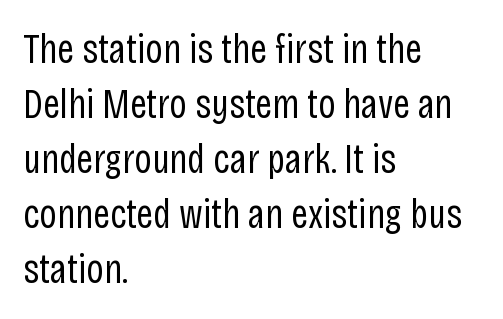
{"serif": "no", "italic": "no", "bold": "no", "weight": "regular", "width": "condensed", "stroke_contrast": "low", "x_height": "large", "monospaced": "no", "underline": "no", "align": "left", "line_spacing": "normal", "line_spacing_ratio": 1.31, "letter_spacing": "normal", "letter_spacing_em": 0.0, "glyph_px": 42}
